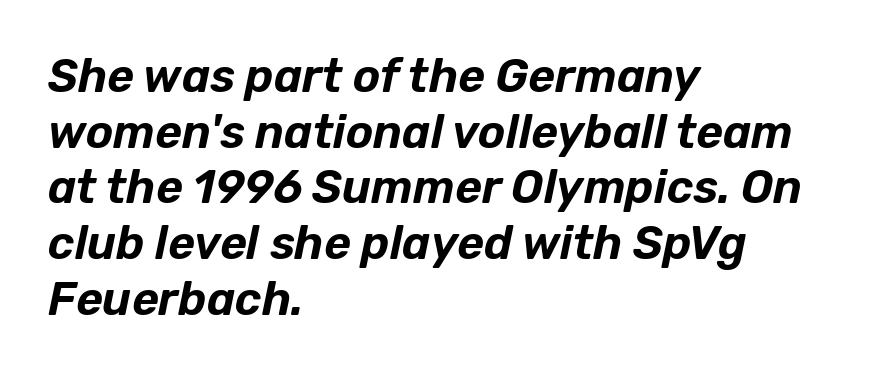
The image shows 46 px text type, italic (leaning right); set left-aligned, line spacing 1.21x, normal letter spacing, not underlined; low stroke contrast and a medium x-height.
